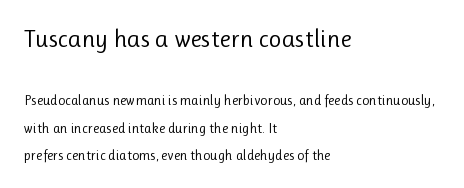
{"italic": "no", "bold": "no", "underline": "no", "align": "left", "line_spacing": "loose", "line_spacing_ratio": 1.94, "letter_spacing": "normal", "letter_spacing_em": 0.0, "larger_block": "first", "size_ratio": 1.79, "glyph_px": 25}
